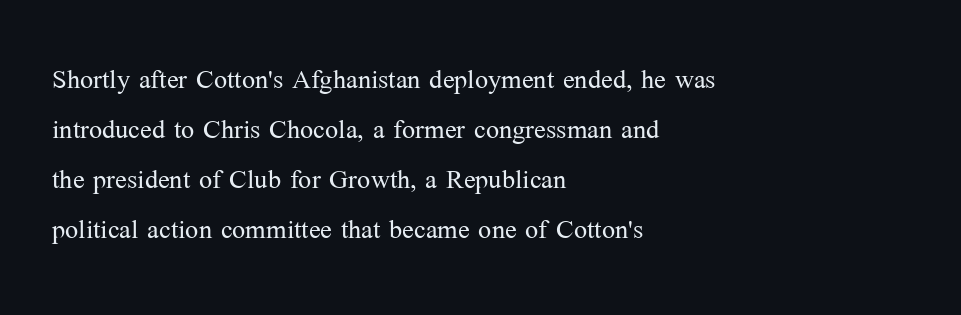
Q: Is the text bold? A: No.
Q: Is the text italic (slanted)? A: No, it is upright.
Q: Is the typeface a serif or a sans-serif typeface? A: Serif.
Q: Is the text underlined? A: No.
Q: How is the paragraph aligned? A: Left-aligned.
Q: Is the spacing between letters normal or unusually wide? A: Normal.
Q: Is the spacing between lines tight, normal or loose? A: Normal.
Q: Width (condensed, normal, or wide)? A: Normal.
Q: Stroke contrast? A: Medium.
Q: x-height? A: Medium.
Q: Monospaced? A: No.
